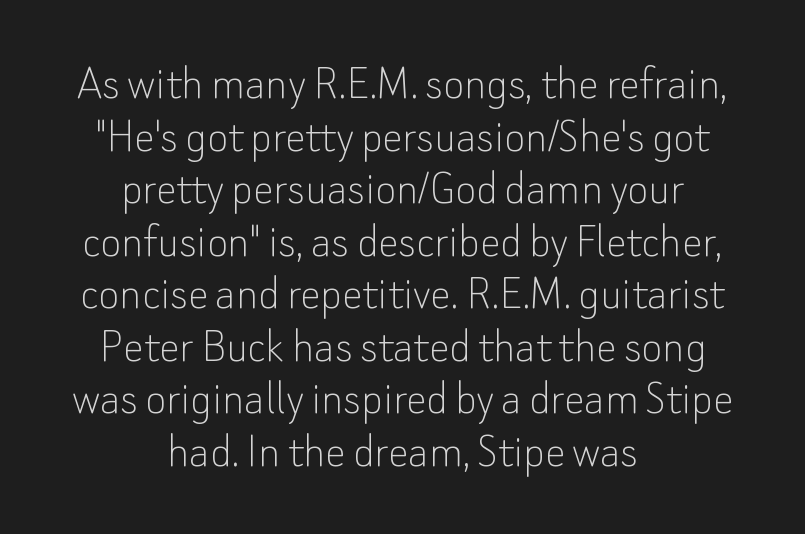
The image shows 51 px thin sans-serif type, upright; set centered, tight line spacing (1.03x), normal letter spacing, not underlined; low stroke contrast and a small x-height.
